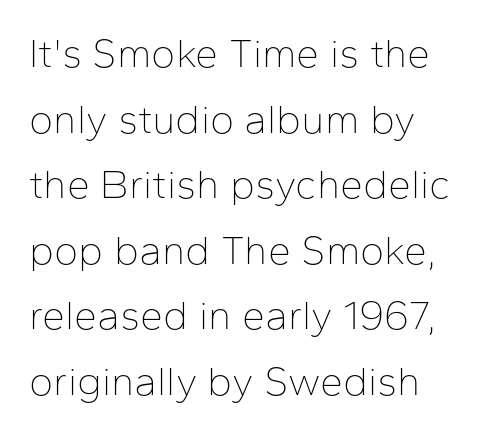
Q: Is the text bold? A: No.
Q: Is the text italic (slanted)? A: No, it is upright.
Q: Is the typeface a serif or a sans-serif typeface? A: Sans-serif.
Q: Is the text underlined? A: No.
Q: Is the spacing between letters normal or unusually wide? A: Normal.
Q: Is the spacing between lines tight, normal or loose? A: Normal.
Q: Width (condensed, normal, or wide)? A: Normal.
Q: Stroke contrast? A: Low.
Q: x-height? A: Medium.
Q: Monospaced? A: No.
